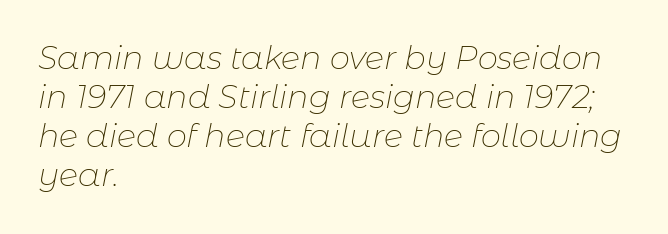
The baseline area is clear. Compared with typical body copy, the letter spacing here is the same. Each letter keeps its own natural width here, so spacing adapts to shape. Summary of weight: not heavy and not bold.
